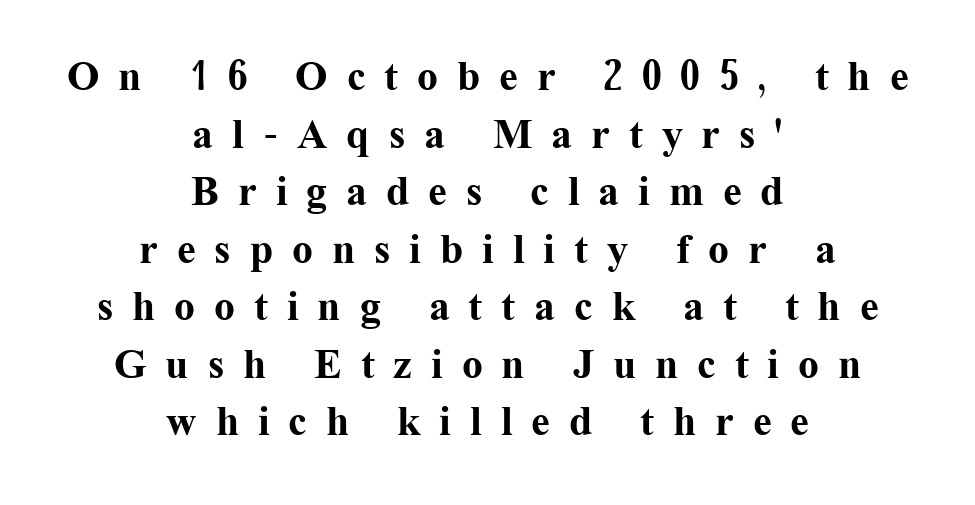
{"serif": "yes", "italic": "no", "bold": "yes", "weight": "bold", "width": "normal", "stroke_contrast": "medium", "x_height": "medium", "monospaced": "no", "underline": "no", "align": "center", "line_spacing": "normal", "line_spacing_ratio": 1.37, "letter_spacing": "wide", "letter_spacing_em": 0.45, "glyph_px": 42}
